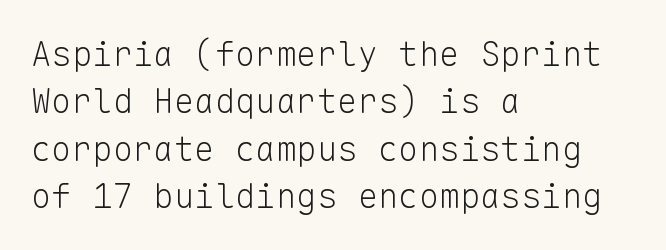
The image shows 34 px light sans-serif type, upright, monospaced; set left-aligned, normal line spacing (1.39x), normal letter spacing, not underlined; low stroke contrast and a medium x-height.
